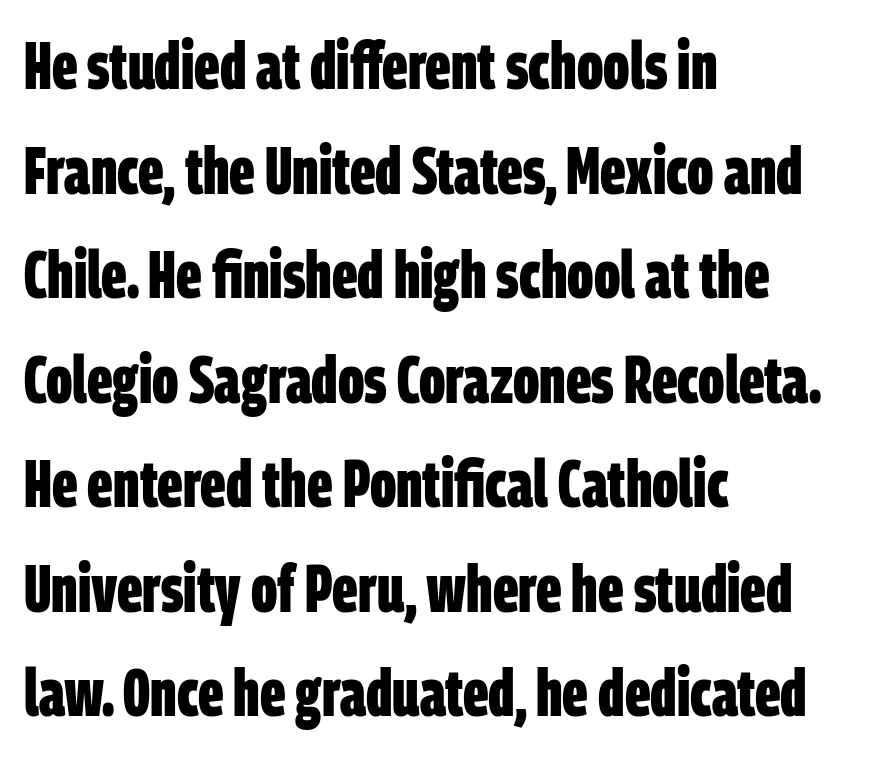
The image shows 67 px bold, condensed sans-serif type; set left-aligned, normal line spacing (1.56x), normal letter spacing, not underlined; low stroke contrast and a large x-height.
